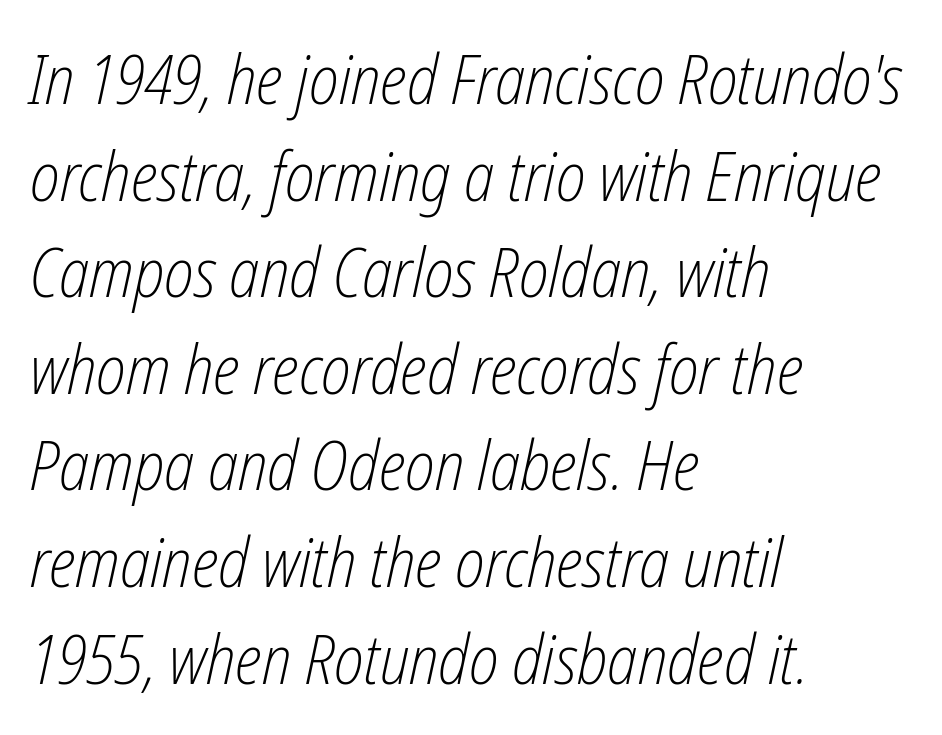
{"italic": "yes", "lean": "right", "slant_degrees": 12, "bold": "no", "weight": "light", "width": "condensed", "stroke_contrast": "low", "x_height": "medium", "monospaced": "no", "underline": "no", "align": "left", "line_spacing": "normal", "line_spacing_ratio": 1.4, "letter_spacing": "normal", "letter_spacing_em": 0.0, "glyph_px": 69}
